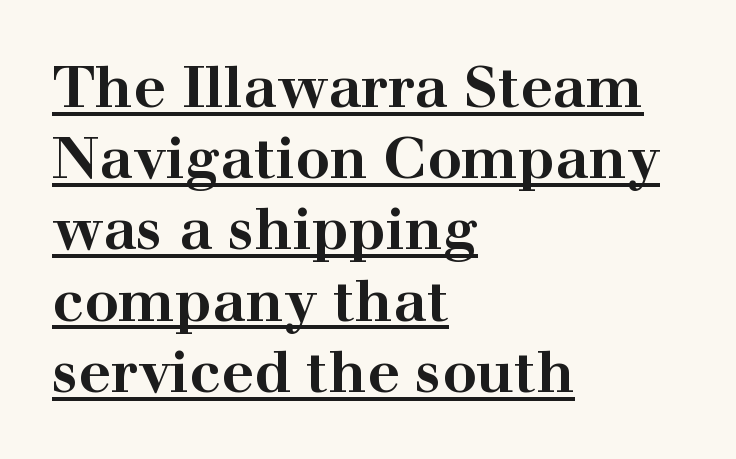
Q: Is the text bold? A: Yes.
Q: Is the text italic (slanted)? A: No, it is upright.
Q: Is the typeface a serif or a sans-serif typeface? A: Serif.
Q: Is the text underlined? A: Yes.
Q: How is the paragraph aligned? A: Left-aligned.
Q: Is the spacing between letters normal or unusually wide? A: Normal.
Q: Is the spacing between lines tight, normal or loose? A: Normal.
Q: Width (condensed, normal, or wide)? A: Wide.
Q: Stroke contrast? A: High.
Q: x-height? A: Medium.
Q: Monospaced? A: No.
